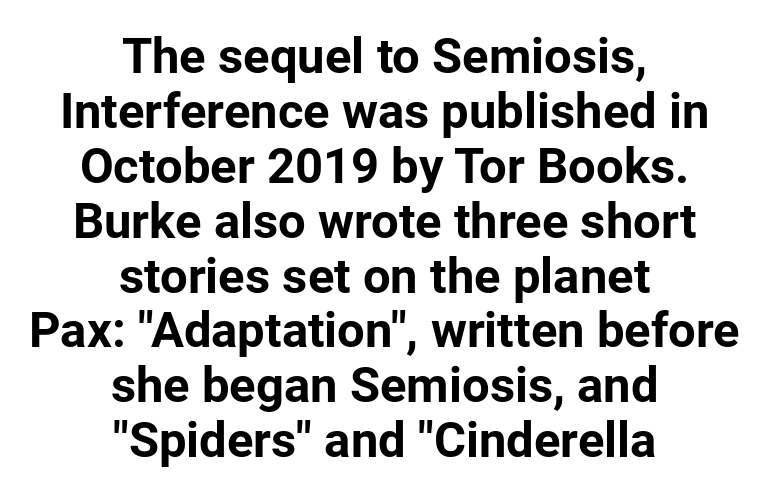
{"serif": "no", "italic": "no", "bold": "yes", "weight": "bold", "width": "normal", "stroke_contrast": "low", "x_height": "medium", "monospaced": "no", "underline": "no", "align": "center", "line_spacing": "tight", "line_spacing_ratio": 1.12, "letter_spacing": "normal", "letter_spacing_em": 0.0, "glyph_px": 49}
